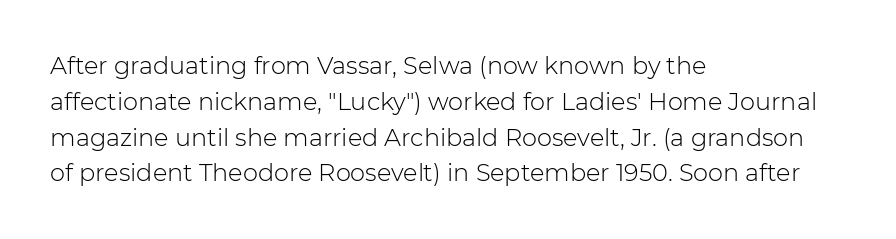
The image shows 24 px text type, upright; set left-aligned, normal line spacing (1.49x), normal letter spacing, not underlined.
